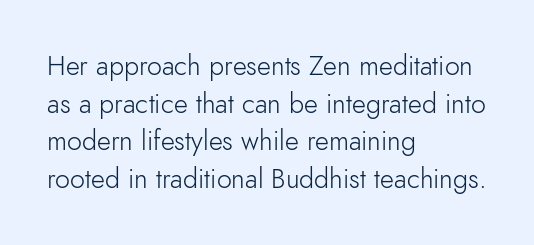
{"italic": "no", "bold": "no", "underline": "no", "align": "left", "line_spacing": "normal", "line_spacing_ratio": 1.39, "letter_spacing": "normal", "letter_spacing_em": 0.0, "glyph_px": 27}
